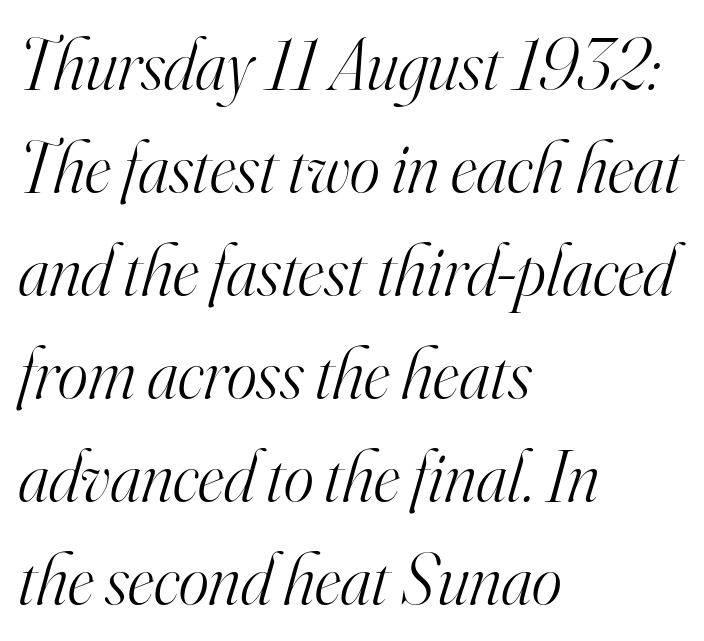
The image shows 72 px light serif type, italic (leaning right); set left-aligned, normal line spacing (1.43x), normal letter spacing, not underlined; high stroke contrast and a small x-height.
